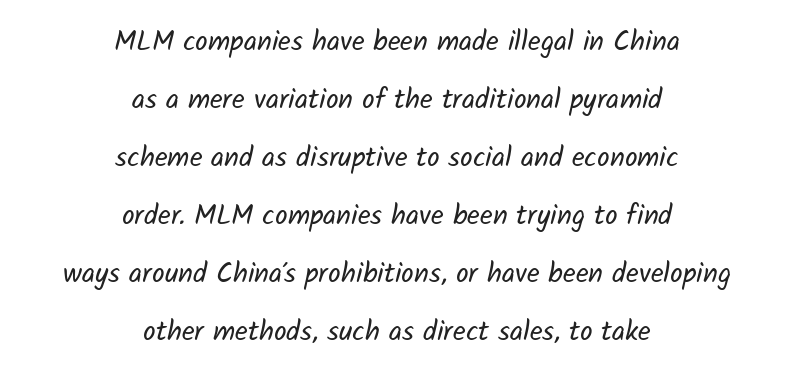
{"serif": "no", "bold": "no", "weight": "regular", "width": "normal", "stroke_contrast": "low", "x_height": "medium", "monospaced": "no", "underline": "no", "align": "center", "line_spacing": "loose", "line_spacing_ratio": 2.07, "letter_spacing": "normal", "letter_spacing_em": 0.0, "glyph_px": 28}
